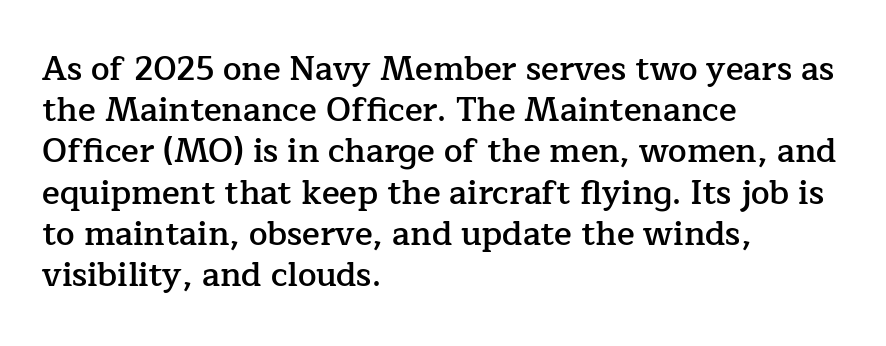
The image shows 33 px semibold serif type, upright; set left-aligned, normal line spacing (1.25x), normal letter spacing, not underlined; low stroke contrast and a medium x-height.
